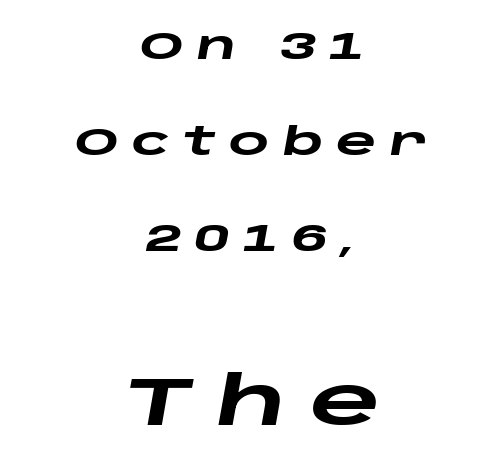
Q: Is the text bold? A: Yes.
Q: Is the text italic (slanted)? A: Yes, it leans right by about 10 degrees.
Q: Is the text underlined? A: No.
Q: How is the paragraph aligned? A: Centered.
Q: Is the spacing between letters normal or unusually wide? A: Unusually wide.
Q: Is the spacing between lines tight, normal or loose? A: Loose.
Q: Which block of text is set in a larger size, the first (top) or the second (bottom)? A: The second (bottom) one.
Q: Width (condensed, normal, or wide)? A: Wide.
Q: Stroke contrast? A: Low.
Q: x-height? A: Large.
Q: Monospaced? A: No.
